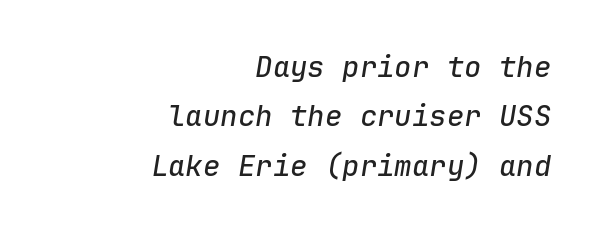
Beneath every word, the page is bare. Horizontally, the lines are justified to the trailing edge only. Tall strokes in this sample are angled rather than plumb. Here the glyphs are tracked normally, forming tight word shapes. Every character here occupies the same horizontal width, giving the sample a typewriter-like rhythm. Does the leading feel generous? No, just average.
